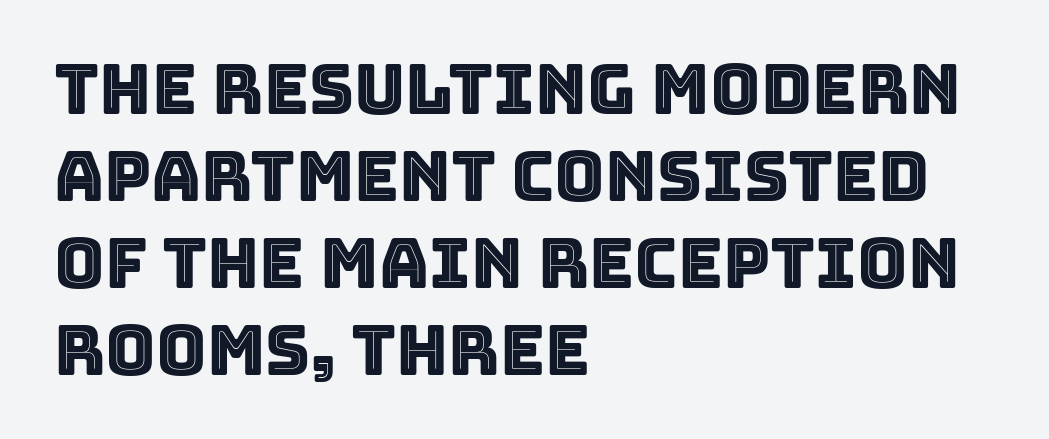
Q: Is the text italic (slanted)? A: No, it is upright.
Q: Is the text underlined? A: No.
Q: How is the paragraph aligned? A: Left-aligned.
Q: Is the spacing between letters normal or unusually wide? A: Normal.
Q: Is the spacing between lines tight, normal or loose? A: Normal.
Q: Width (condensed, normal, or wide)? A: Normal.
Q: x-height? A: Large.
Q: Monospaced? A: No.
